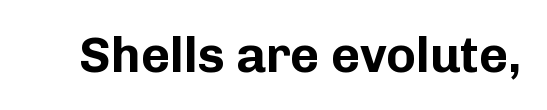
Q: Is the text bold? A: Yes.
Q: Is the text italic (slanted)? A: No, it is upright.
Q: Is the typeface a serif or a sans-serif typeface? A: Sans-serif.
Q: Is the text underlined? A: No.
Q: Is the spacing between letters normal or unusually wide? A: Normal.
Q: Width (condensed, normal, or wide)? A: Normal.
Q: Stroke contrast? A: Low.
Q: x-height? A: Medium.
Q: Monospaced? A: No.
